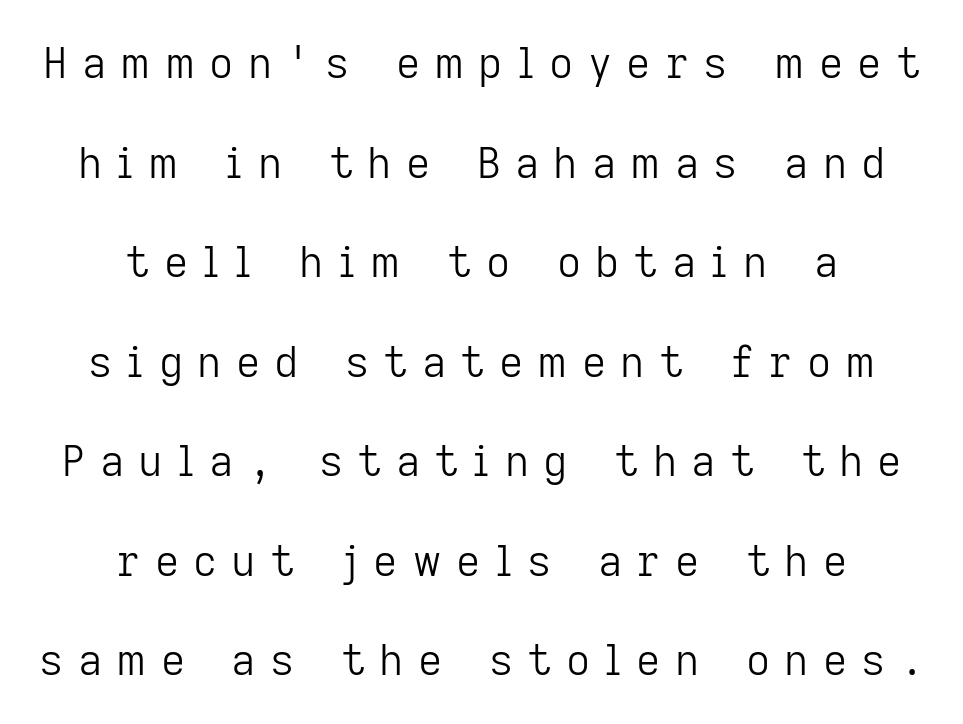
The image shows 42 px light sans-serif type, upright; set centered, loose line spacing (2.37x), unusually wide letter spacing (+0.34 em), not underlined; low stroke contrast and a medium x-height.
